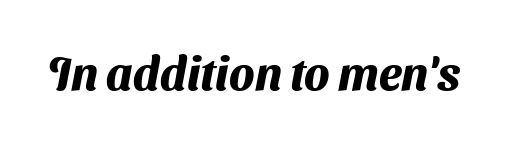
The image shows 46 px heavy sans-serif type; set normal letter spacing, not underlined; medium stroke contrast and a medium x-height.
